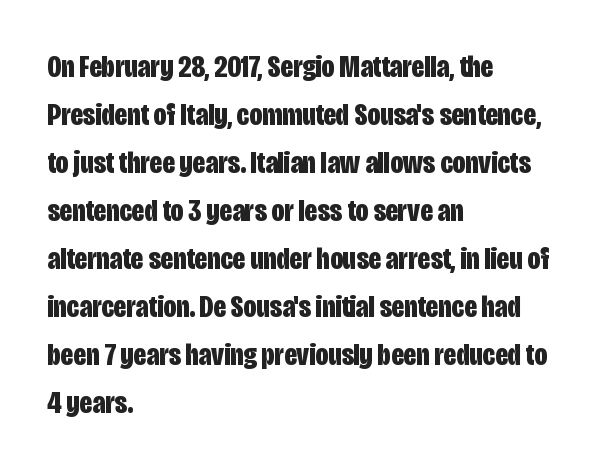
Glance below the letters and you will spot only blank space. Its strokes are broad and dark, the hallmark of bold type. The letters sit at their default tracking, neither squeezed nor spread. The rendering uses natural spacing where letterforms have individual widths. The lines sit at an ordinary, default distance from one another. The type sits square on the baseline with zero lean.
